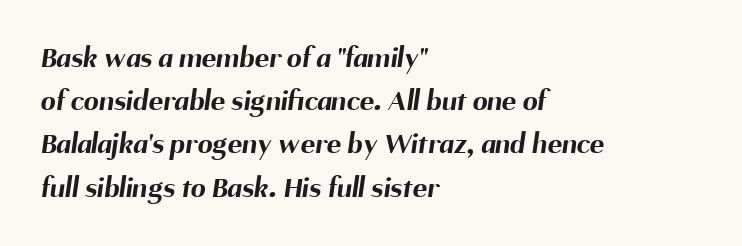
{"serif": "no", "bold": "yes", "weight": "bold", "width": "normal", "stroke_contrast": "medium", "x_height": "medium", "monospaced": "no", "underline": "no", "align": "left", "line_spacing": "normal", "line_spacing_ratio": 1.44, "letter_spacing": "normal", "letter_spacing_em": 0.0, "glyph_px": 30}
